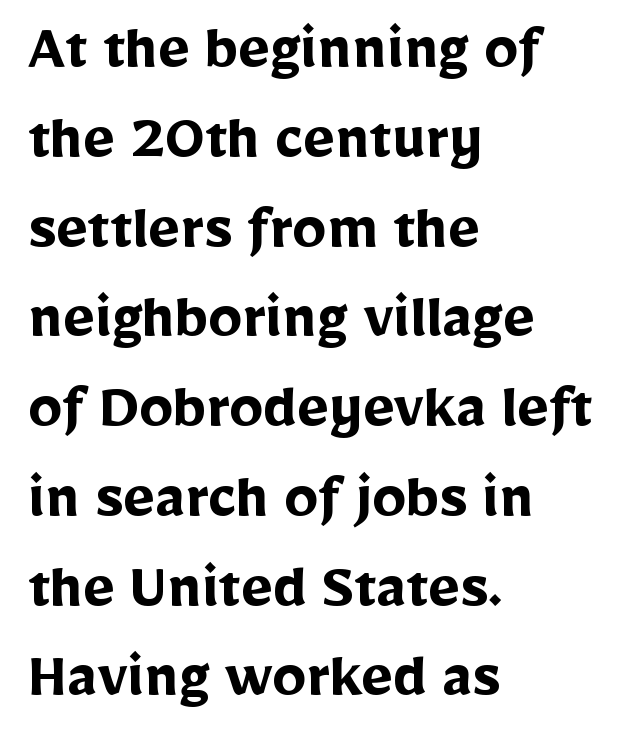
The image shows 68 px semibold sans-serif type, upright; set left-aligned, normal line spacing (1.32x), normal letter spacing, not underlined; low stroke contrast and a medium x-height.
